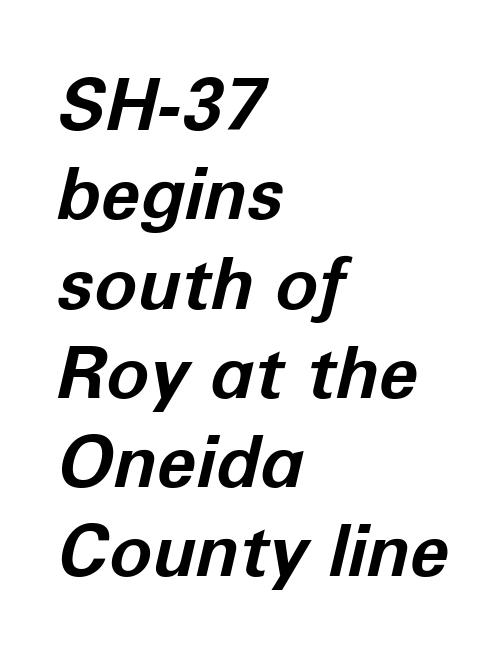
This rendering leaves character spacing at its baseline value. Check under the words: just untouched page. Observe the lean: these are italic letterforms. A student would call this left alignment; a typographer would say flush left, rag right. Set as a true bold cut, around the 700 mark. Looks like regular typesetting: each glyph gets only the width it needs.
